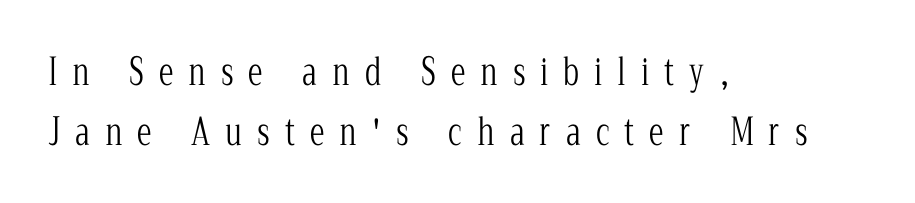
Here the designer chose a conventional face with non-uniform glyph widths. The face looks like a standard text weight, possibly lighter. The baseline area is clear. A roman cut, with each character standing at attention.
